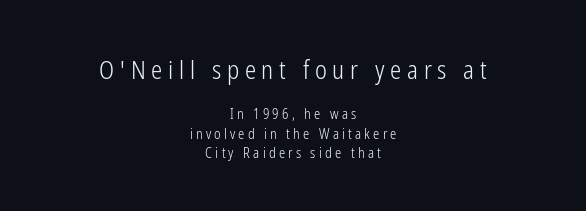
The image shows 25 px text type, upright; set centered, normal line spacing (1.38x), unusually wide letter spacing (+0.23 em), not underlined; the first (top) block is 1.79x larger.
